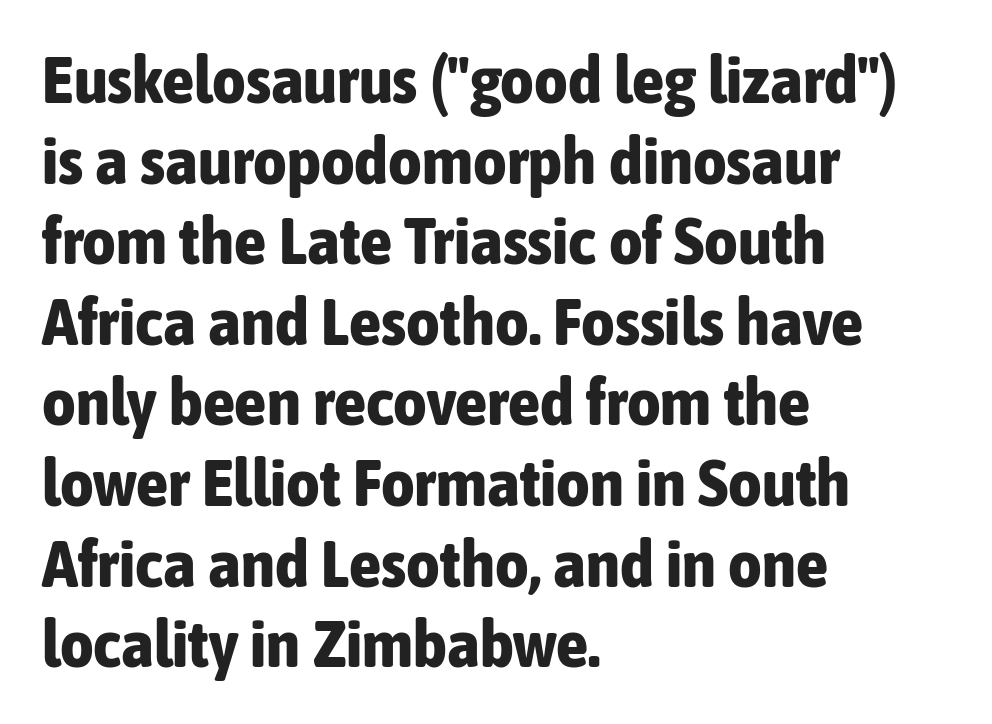
Italic? Not at all — the glyphs are vertical. Look at the stroke-to-counter ratio: heavy, a bold. What stands out about the letter spacing? Nothing — it is the standard amount. The compositor pushed each line to the left boundary.
